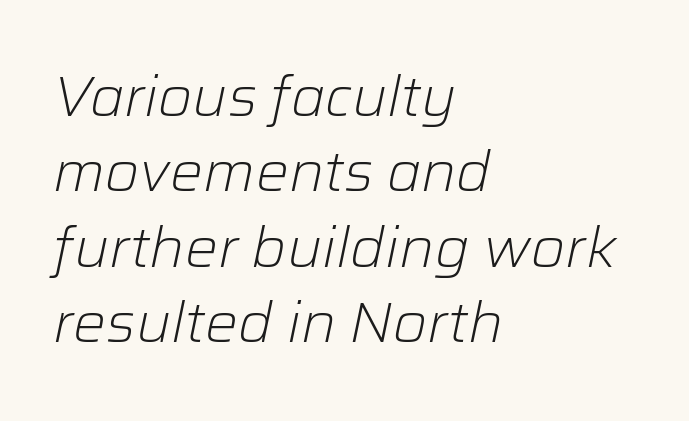
{"italic": "yes", "lean": "right", "slant_degrees": 12, "bold": "no", "weight": "light", "width": "normal", "stroke_contrast": "low", "x_height": "medium", "monospaced": "no", "underline": "no", "align": "left", "line_spacing": "normal", "line_spacing_ratio": 1.37, "letter_spacing": "normal", "letter_spacing_em": 0.0, "glyph_px": 55}
